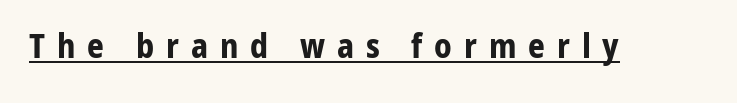
The image shows 33 px bold sans-serif type, upright; set unusually wide letter spacing (+0.36 em), underlined; low stroke contrast and a medium x-height.
